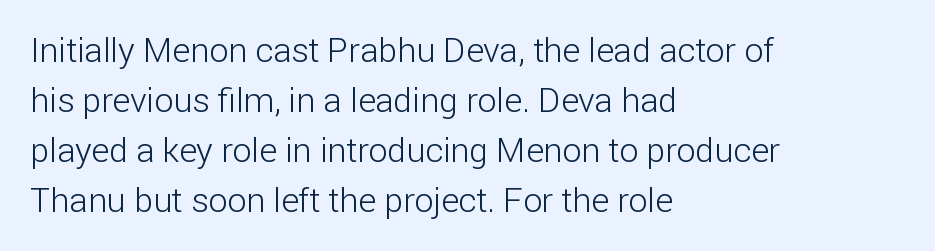
{"serif": "no", "italic": "no", "bold": "no", "weight": "light", "width": "normal", "stroke_contrast": "low", "x_height": "medium", "monospaced": "no", "underline": "no", "align": "left", "line_spacing": "normal", "line_spacing_ratio": 1.47, "letter_spacing": "normal", "letter_spacing_em": 0.0, "glyph_px": 34}
